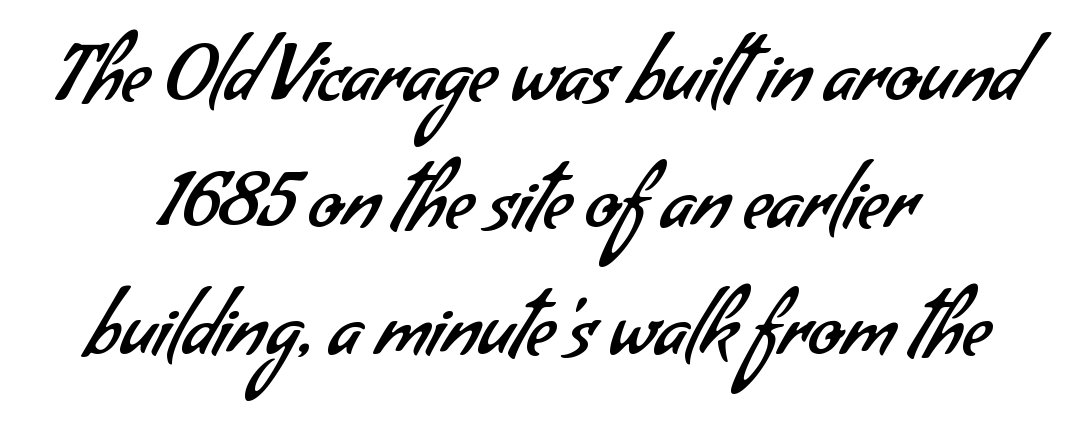
Q: Is the text bold? A: No.
Q: Is the typeface a serif or a sans-serif typeface? A: Sans-serif.
Q: Is the text underlined? A: No.
Q: How is the paragraph aligned? A: Centered.
Q: Is the spacing between letters normal or unusually wide? A: Normal.
Q: Is the spacing between lines tight, normal or loose? A: Normal.
Q: Width (condensed, normal, or wide)? A: Normal.
Q: Stroke contrast? A: Low.
Q: x-height? A: Small.
Q: Monospaced? A: No.
